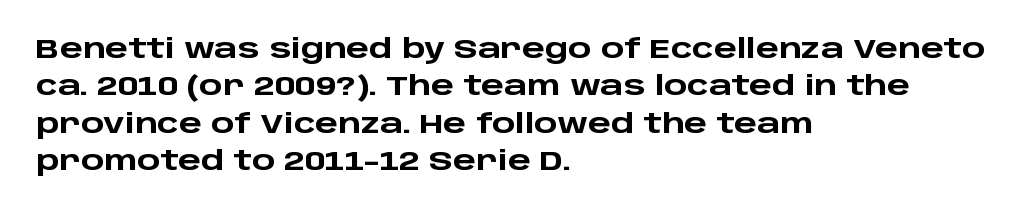
Q: Is the text bold? A: Yes.
Q: Is the text italic (slanted)? A: No, it is upright.
Q: Is the text underlined? A: No.
Q: How is the paragraph aligned? A: Left-aligned.
Q: Is the spacing between letters normal or unusually wide? A: Normal.
Q: Is the spacing between lines tight, normal or loose? A: Normal.
